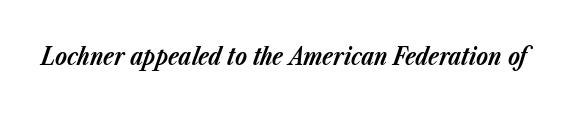
{"italic": "yes", "lean": "right", "slant_degrees": 23, "bold": "yes", "underline": "no", "letter_spacing": "normal", "letter_spacing_em": 0.0, "glyph_px": 24}
